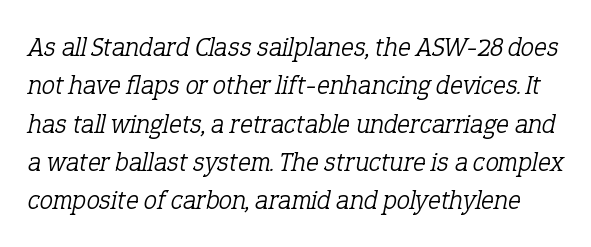
Is the type slanted? Yes — the strokes lean at a clear angle. Vertically, the passage feels balanced, rows spaced as you'd expect. The letters sit at their default tracking, neither squeezed nor spread. Anything drawn beneath the words? Only blank space. The passage shown is not bold in any degree.
